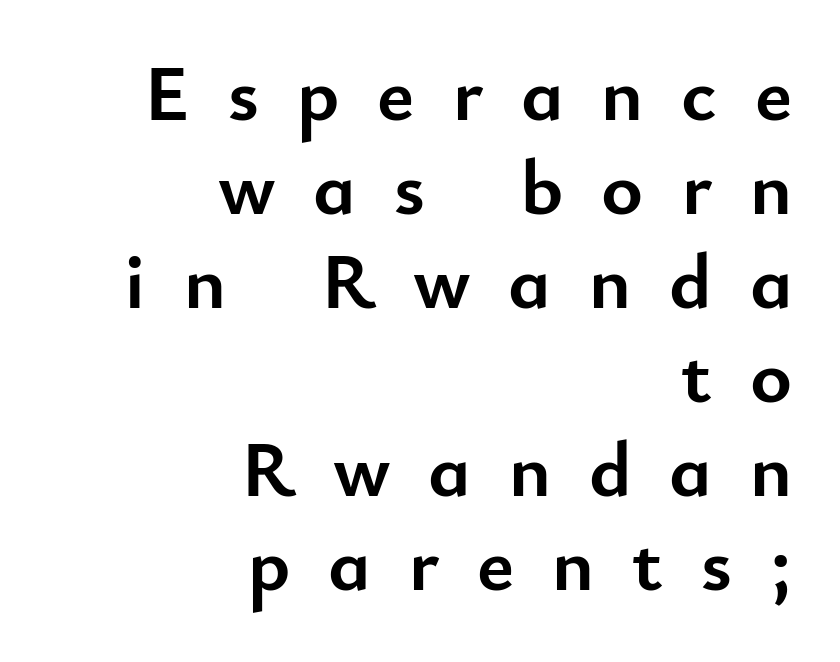
Q: Is the text bold? A: Yes.
Q: Is the text italic (slanted)? A: No, it is upright.
Q: Is the typeface a serif or a sans-serif typeface? A: Sans-serif.
Q: Is the text underlined? A: No.
Q: How is the paragraph aligned? A: Right-aligned.
Q: Is the spacing between letters normal or unusually wide? A: Unusually wide.
Q: Width (condensed, normal, or wide)? A: Normal.
Q: Stroke contrast? A: Low.
Q: x-height? A: Small.
Q: Monospaced? A: No.
